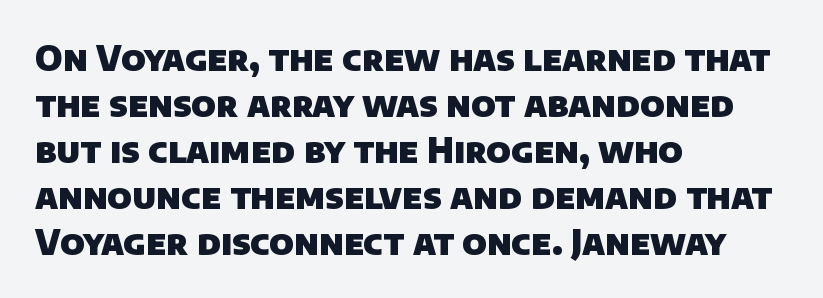
The image shows 34 px heavy sans-serif type; set left-aligned, normal line spacing (1.35x), normal letter spacing, not underlined; low stroke contrast and a large x-height.
